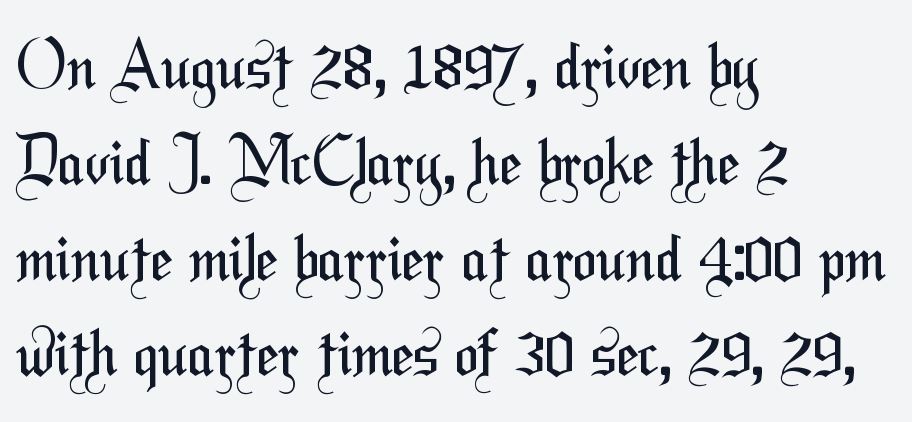
{"serif": "no", "bold": "no", "weight": "regular", "width": "condensed", "stroke_contrast": "medium", "x_height": "medium", "monospaced": "no", "underline": "no", "align": "left", "line_spacing": "normal", "line_spacing_ratio": 1.52, "letter_spacing": "normal", "letter_spacing_em": 0.0, "glyph_px": 63}
